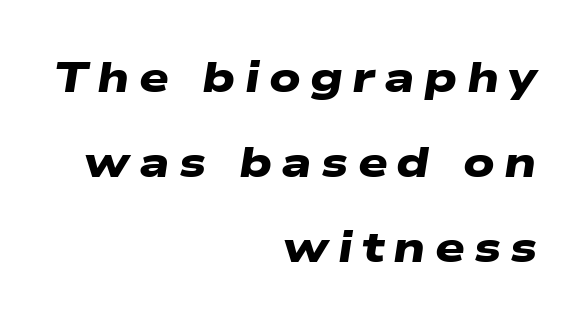
Note the varied advance widths — an 'i' is clearly narrower than an 'm'. Between one letter and the next there's a generous, obvious gap. Unlike a traditional serif, this face leaves its strokes unadorned. Compared with a flush-left layout, this one pins lines to the opposite, right side. The baseline area is clear. The space between consecutive lines is lavish.
